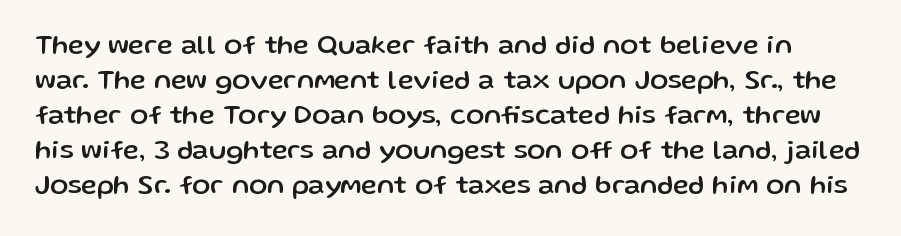
Q: Is the text italic (slanted)? A: No, it is upright.
Q: Is the text underlined? A: No.
Q: Is the spacing between letters normal or unusually wide? A: Normal.
Q: Is the spacing between lines tight, normal or loose? A: Normal.
